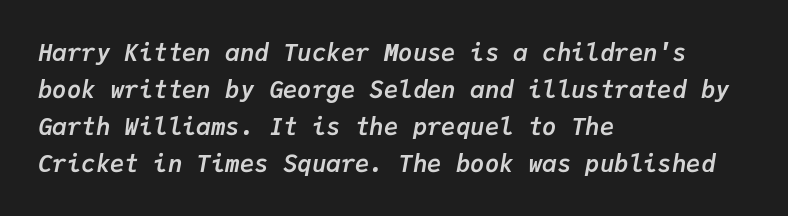
{"italic": "yes", "lean": "right", "slant_degrees": 9, "bold": "yes", "underline": "no", "align": "left", "line_spacing": "normal", "line_spacing_ratio": 1.54, "letter_spacing": "normal", "letter_spacing_em": 0.0, "glyph_px": 24}
